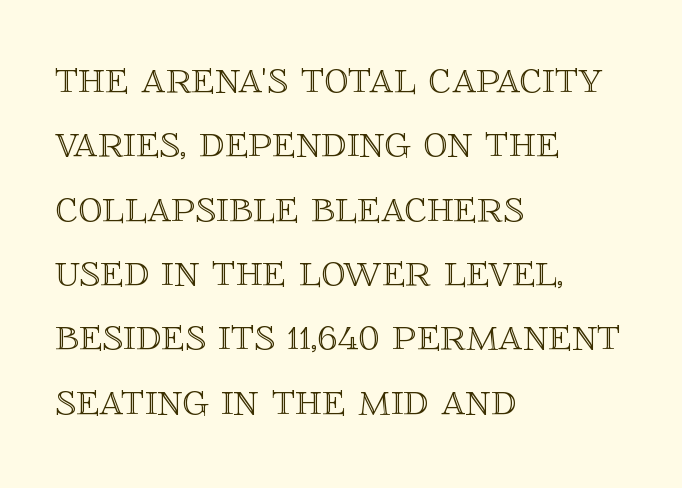
The image shows 48 px text type, upright; set left-aligned, normal line spacing (1.34x), normal letter spacing, not underlined; a large x-height.
